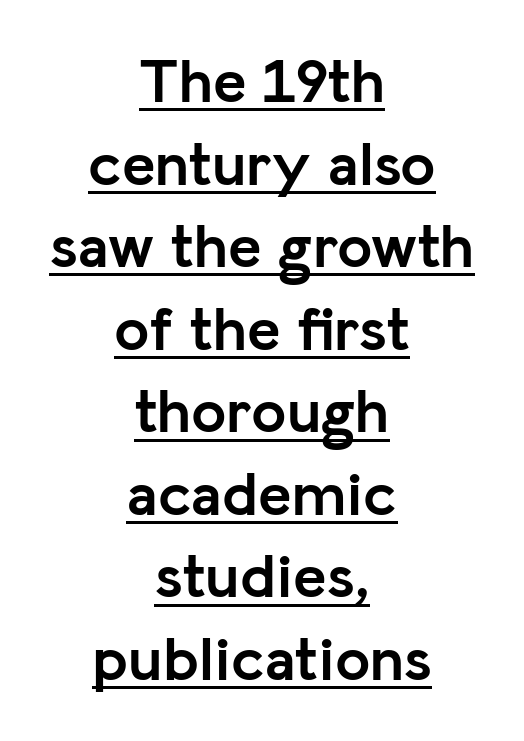
Nope, no serifs anywhere on these letters. The paragraph has two soft edges and a firm central axis. Designer's note — italics off, roman on. Reading down the column, the eye jumps a familiar distance to each next line. Spacing between characters is what you'd get straight out of the box.
